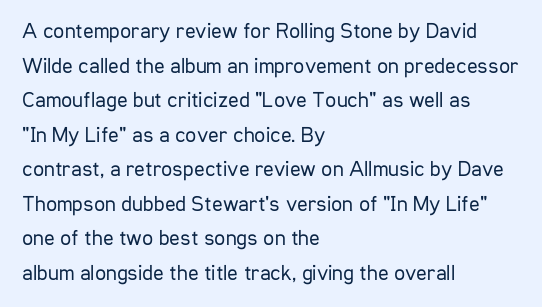
The image shows 22 px text type, upright; set left-aligned, normal line spacing (1.57x), normal letter spacing, not underlined.
